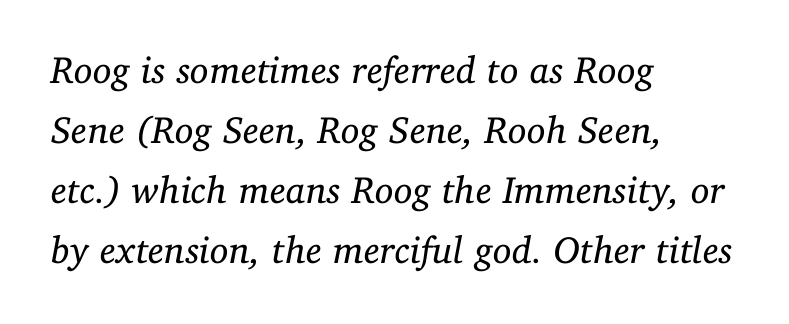
Honestly, the row spacing looks completely unremarkable. These lines are rendered in a variable-pitch font. Is this a sans? No — the strokes have serifs. Observe the ordinary spacing: letters are neighbours, not strangers. The glyphs are unaccompanied by any horizontal stroke below them. The strokes carry an ordinary text weight at most.
